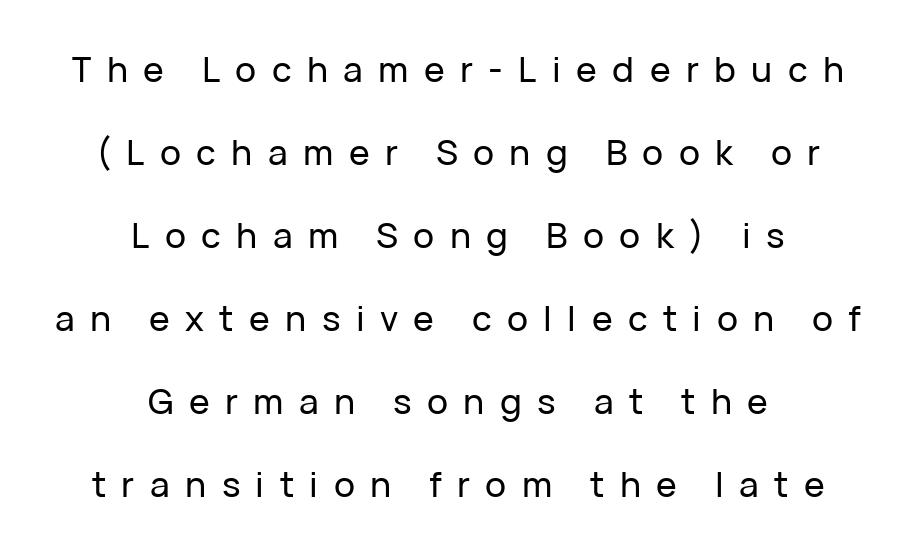
{"serif": "no", "italic": "no", "width": "normal", "stroke_contrast": "low", "x_height": "medium", "monospaced": "no", "underline": "no", "align": "center", "line_spacing": "loose", "line_spacing_ratio": 2.37, "letter_spacing": "wide", "letter_spacing_em": 0.44, "glyph_px": 35}
